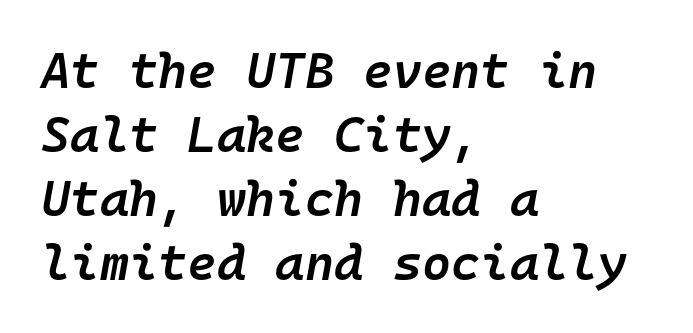
The image shows 50 px semibold type, italic (leaning right), monospaced; set left-aligned, normal line spacing (1.28x), normal letter spacing, not underlined; low stroke contrast and a medium x-height.
